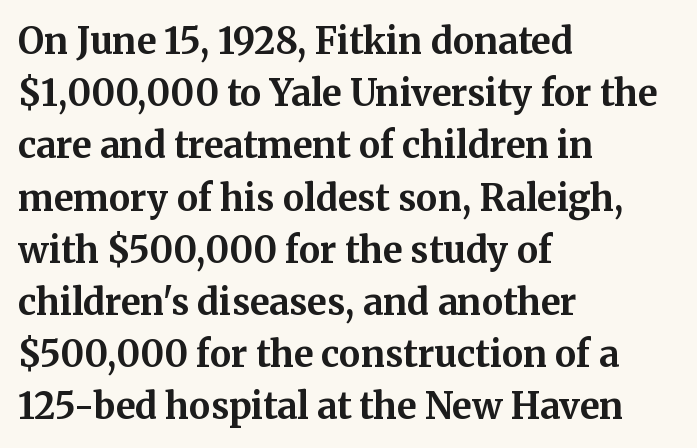
{"serif": "yes", "italic": "no", "bold": "yes", "weight": "bold", "width": "normal", "stroke_contrast": "medium", "x_height": "medium", "monospaced": "no", "underline": "no", "align": "left", "line_spacing": "normal", "line_spacing_ratio": 1.45, "letter_spacing": "normal", "letter_spacing_em": 0.0, "glyph_px": 36}
